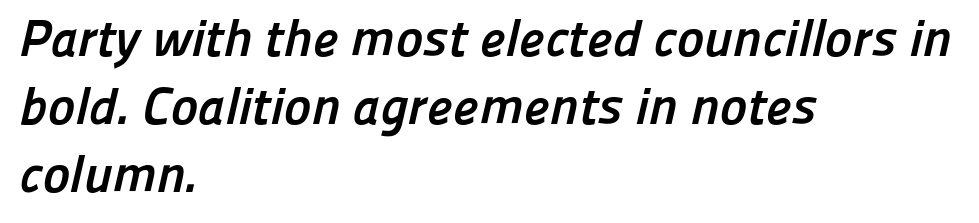
Q: Is the text bold? A: Yes.
Q: Is the typeface a serif or a sans-serif typeface? A: Sans-serif.
Q: Is the text underlined? A: No.
Q: How is the paragraph aligned? A: Left-aligned.
Q: Is the spacing between letters normal or unusually wide? A: Normal.
Q: Is the spacing between lines tight, normal or loose? A: Normal.
Q: Width (condensed, normal, or wide)? A: Normal.
Q: Stroke contrast? A: Low.
Q: x-height? A: Medium.
Q: Monospaced? A: No.
